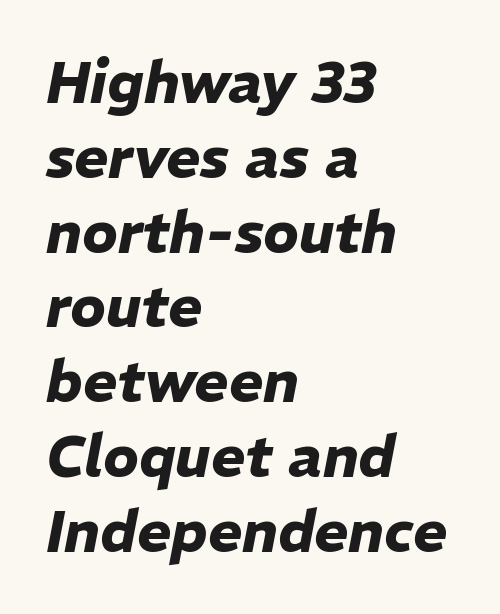
Only glyphs here, with clear space below each row. Thick stems and heavy bowls — unmistakably bold. The whole block is typeset with a tilt. Each letter keeps its own natural width here, so spacing adapts to shape. The passage shown stacks its lines at a standard gap. Inter-character spacing is left at the font's built-in metrics.
